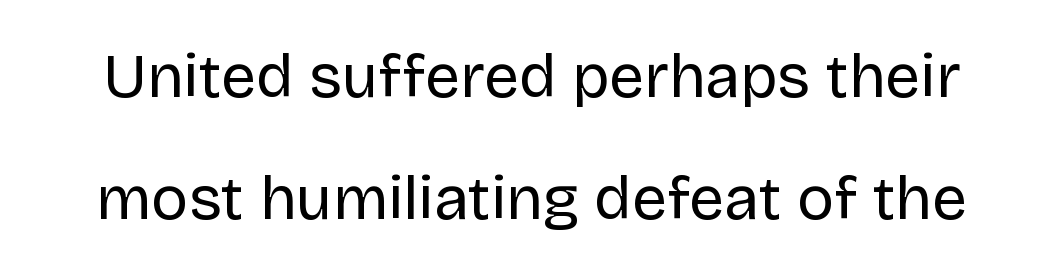
Q: Is the text bold? A: No.
Q: Is the text italic (slanted)? A: No, it is upright.
Q: Is the typeface a serif or a sans-serif typeface? A: Sans-serif.
Q: Is the text underlined? A: No.
Q: Is the spacing between letters normal or unusually wide? A: Normal.
Q: Is the spacing between lines tight, normal or loose? A: Loose.
Q: Width (condensed, normal, or wide)? A: Normal.
Q: Stroke contrast? A: Low.
Q: x-height? A: Large.
Q: Monospaced? A: No.
